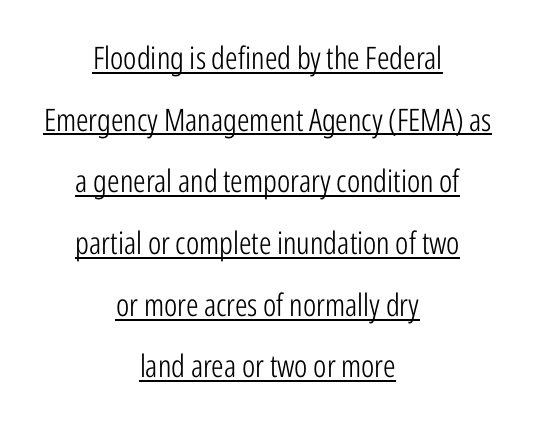
The image shows 31 px light, condensed sans-serif type, upright; set centered, loose line spacing (1.99x), normal letter spacing, underlined; low stroke contrast and a medium x-height.
